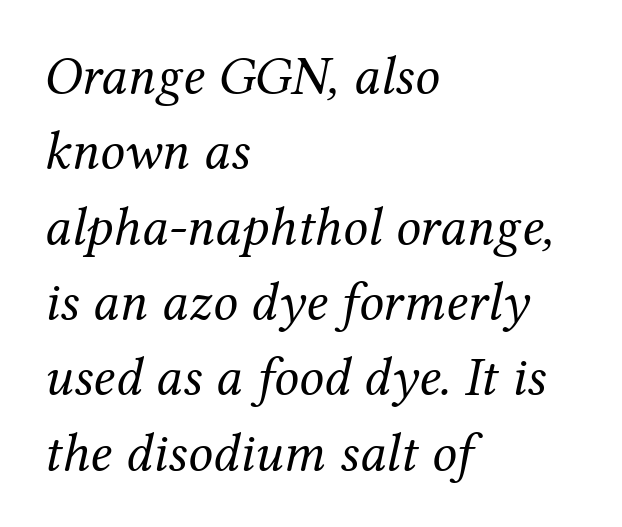
Q: Is the text bold? A: No.
Q: Is the text italic (slanted)? A: Yes, it leans right by about 12 degrees.
Q: Is the typeface a serif or a sans-serif typeface? A: Serif.
Q: Is the text underlined? A: No.
Q: How is the paragraph aligned? A: Left-aligned.
Q: Is the spacing between letters normal or unusually wide? A: Normal.
Q: Is the spacing between lines tight, normal or loose? A: Normal.
Q: Width (condensed, normal, or wide)? A: Normal.
Q: Stroke contrast? A: Medium.
Q: x-height? A: Medium.
Q: Monospaced? A: No.
